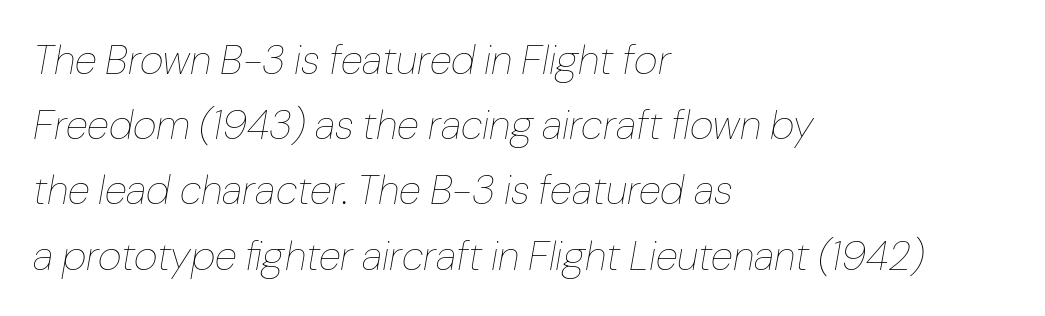
Notice how the stems are inclined rather than vertical — that's the hallmark of italics. The face looks like a standard text weight, possibly lighter. The foot of each line stays bare and open. These lines sit exactly where default settings would place them. The rendering keeps characters at their native spacing. Looks like regular typesetting: each glyph gets only the width it needs.
